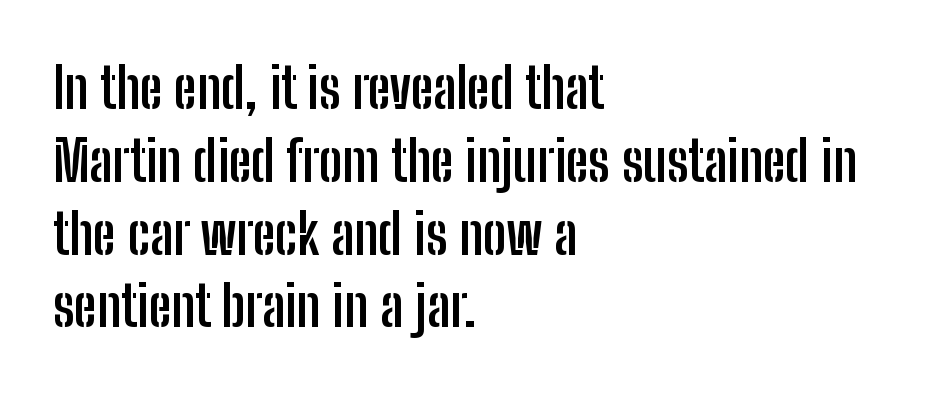
{"serif": "no", "italic": "no", "bold": "yes", "weight": "semibold", "width": "condensed", "stroke_contrast": "low", "x_height": "medium", "monospaced": "no", "underline": "no", "align": "left", "line_spacing": "normal", "line_spacing_ratio": 1.3, "letter_spacing": "normal", "letter_spacing_em": 0.0, "glyph_px": 56}
